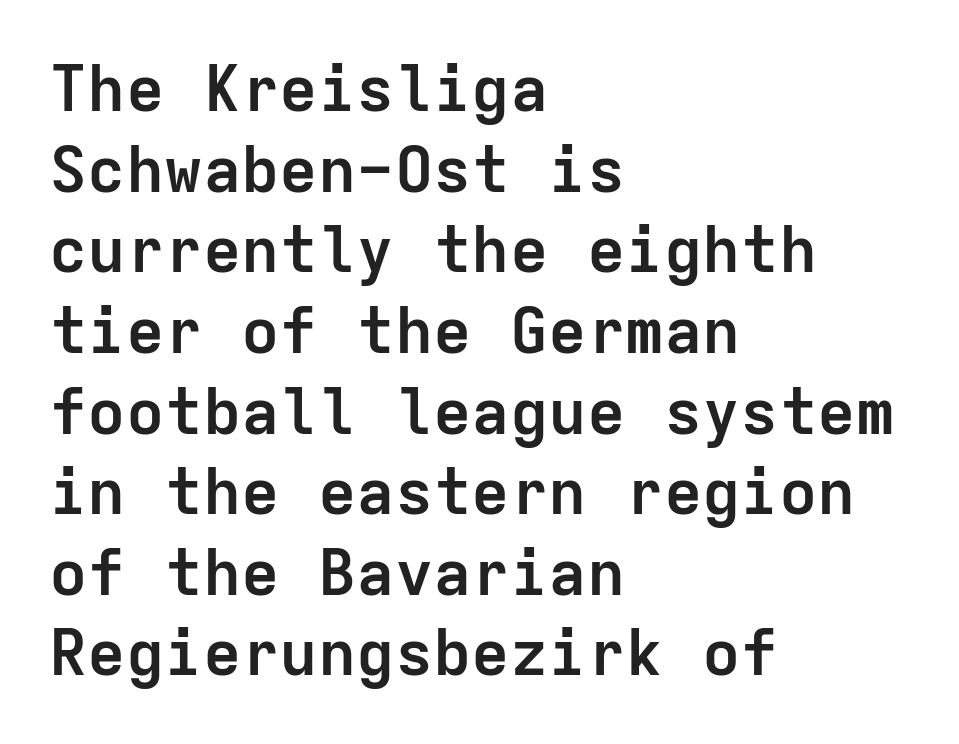
Q: Is the text bold? A: Yes.
Q: Is the text italic (slanted)? A: No, it is upright.
Q: Is the typeface a serif or a sans-serif typeface? A: Sans-serif.
Q: Is the text underlined? A: No.
Q: How is the paragraph aligned? A: Left-aligned.
Q: Is the spacing between letters normal or unusually wide? A: Normal.
Q: Is the spacing between lines tight, normal or loose? A: Normal.
Q: Width (condensed, normal, or wide)? A: Normal.
Q: Stroke contrast? A: Low.
Q: x-height? A: Medium.
Q: Monospaced? A: Yes.
